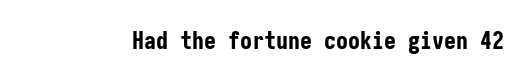
What stands out about the letter spacing? Nothing — it is the standard amount. Upright lettering throughout. Bold? Absolutely — the strokes are thick and heavy. The glyphs are unaccompanied by any horizontal stroke below them.
